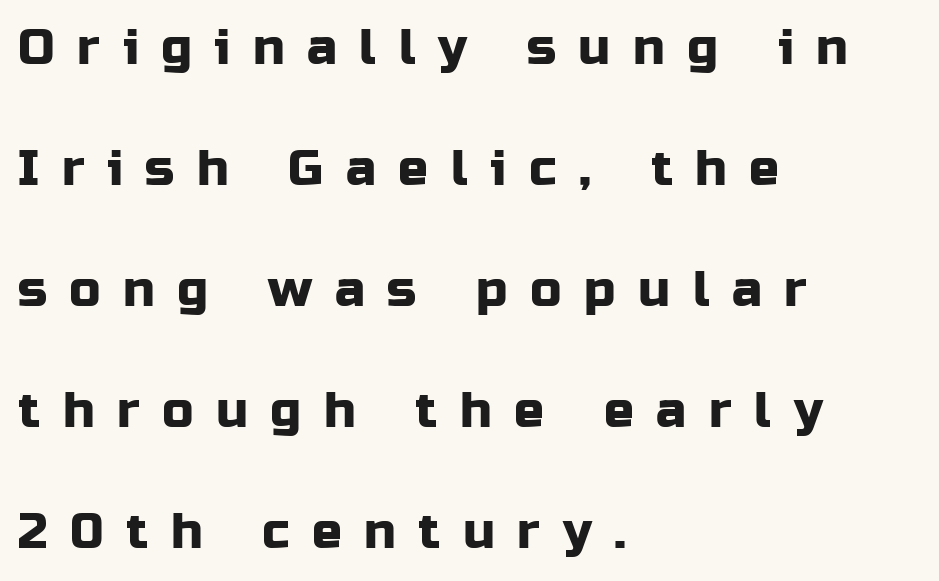
The text was rendered using a sans face with plain stroke endings. The typography opts for an upright posture over an oblique one. The rendering uses natural spacing where letterforms have individual widths. The passage shown is not underscored anywhere.
